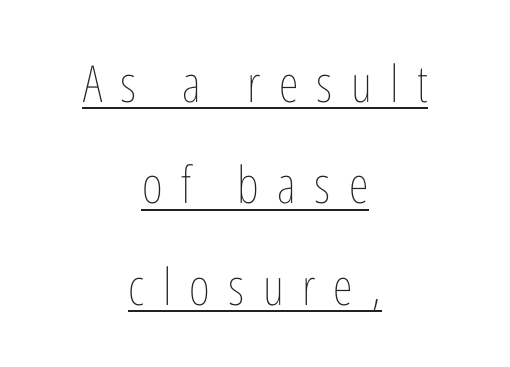
Q: Is the text bold? A: No.
Q: Is the text italic (slanted)? A: No, it is upright.
Q: Is the text underlined? A: Yes.
Q: How is the paragraph aligned? A: Centered.
Q: Is the spacing between letters normal or unusually wide? A: Unusually wide.
Q: Is the spacing between lines tight, normal or loose? A: Loose.
Q: Width (condensed, normal, or wide)? A: Condensed.
Q: Stroke contrast? A: Low.
Q: x-height? A: Medium.
Q: Monospaced? A: No.
